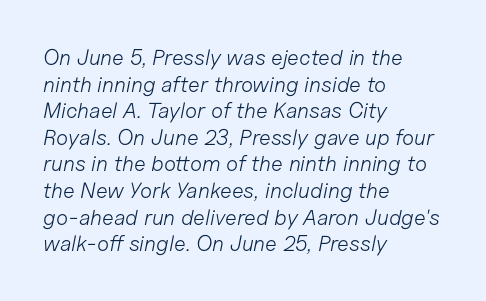
Q: Is the text bold? A: No.
Q: Is the text italic (slanted)? A: Yes, it leans right by about 11 degrees.
Q: Is the text underlined? A: No.
Q: How is the paragraph aligned? A: Left-aligned.
Q: Is the spacing between letters normal or unusually wide? A: Normal.
